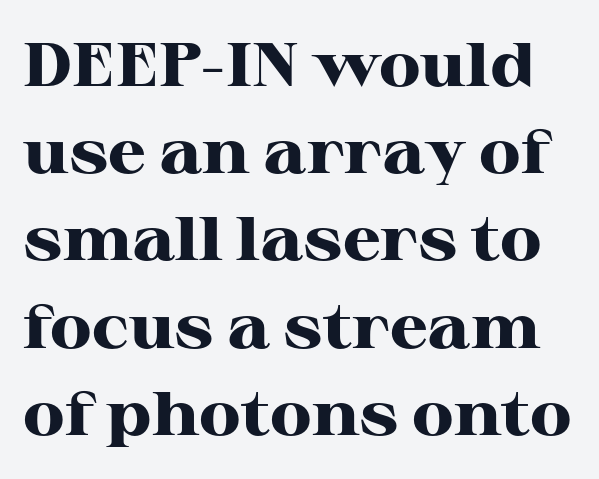
The image shows 61 px heavy, wide serif type, upright; set normal line spacing (1.43x), normal letter spacing, not underlined; high stroke contrast and a medium x-height.
